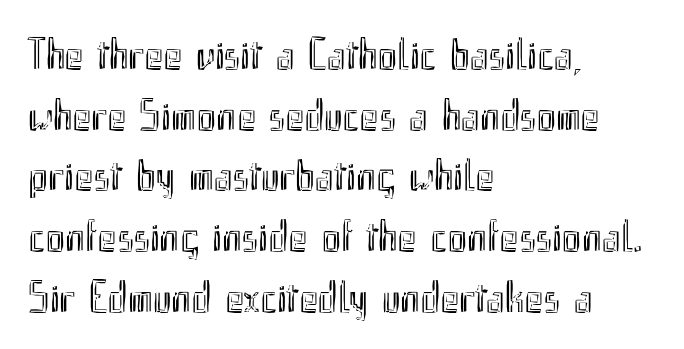
Spacing verdict: proportional, widths tailored to each character. A typesetter would call this zero additional tracking. Compared with a centered layout, this one pins lines to the left instead. These lines sit exactly where default settings would place them.
